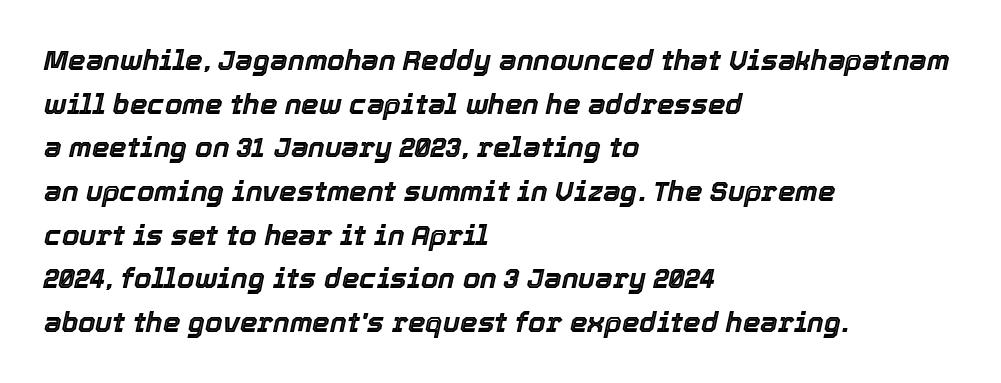
The image shows 28 px text type, italic (leaning right); set left-aligned, normal line spacing (1.56x), normal letter spacing, not underlined; a medium x-height.
